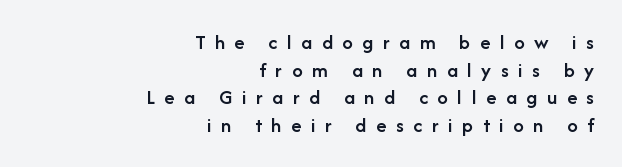
Q: Is the text bold? A: Semi-bold.
Q: Is the text italic (slanted)? A: No, it is upright.
Q: Is the text underlined? A: No.
Q: How is the paragraph aligned? A: Right-aligned.
Q: Is the spacing between letters normal or unusually wide? A: Unusually wide.
Q: Is the spacing between lines tight, normal or loose? A: Normal.
